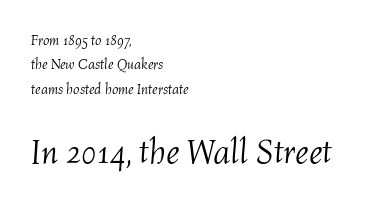
The image shows 34 px light type, italic (leaning right); set left-aligned, line spacing 1.74x, normal letter spacing, not underlined; the second (bottom) block is 2.43x larger; medium stroke contrast and a medium x-height.
